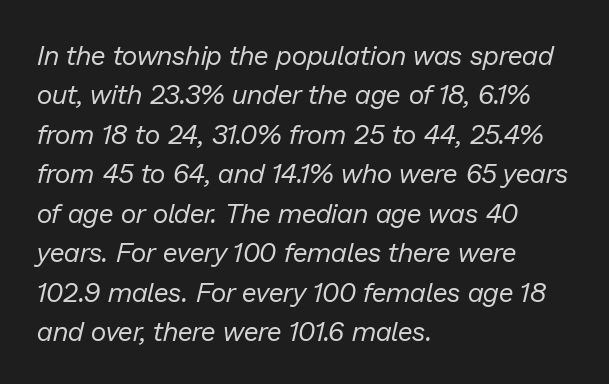
Q: Is the text bold? A: No.
Q: Is the text italic (slanted)? A: Yes, it leans right by about 13 degrees.
Q: Is the text underlined? A: No.
Q: How is the paragraph aligned? A: Left-aligned.
Q: Is the spacing between letters normal or unusually wide? A: Normal.
Q: Is the spacing between lines tight, normal or loose? A: Normal.
